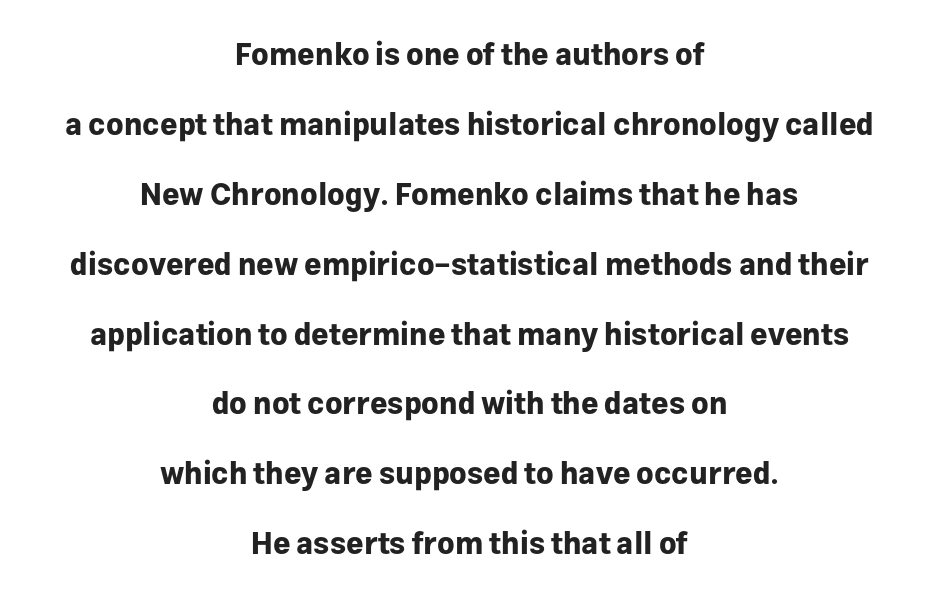
Every stem runs plumb, perpendicular to the baseline. You could not count columns in this text — the font is proportionally spaced. Interline gaps are noticeably wide in this sample. You can tell from the bare stems that sans-serif type was used. Every row of glyphs is offset so its center matches the block's center. The characters look thick and weighty, a clear bold.
